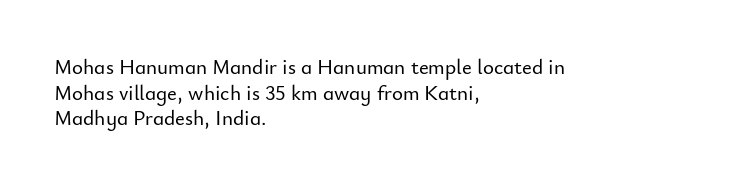
Q: Is the text italic (slanted)? A: No, it is upright.
Q: Is the text underlined? A: No.
Q: How is the paragraph aligned? A: Left-aligned.
Q: Is the spacing between letters normal or unusually wide? A: Normal.
